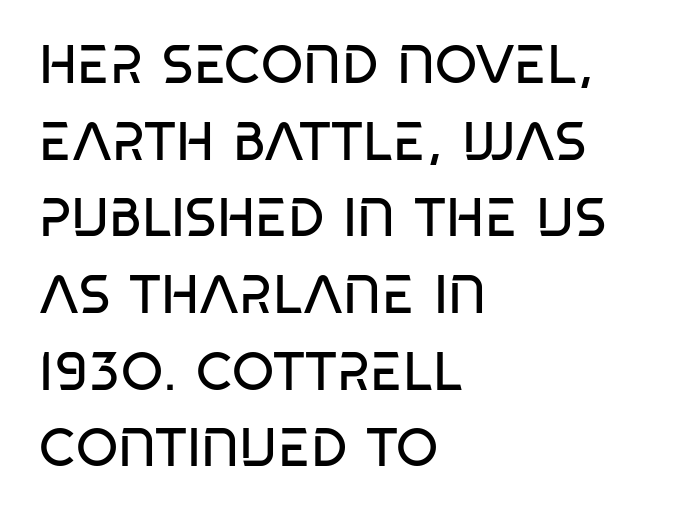
Q: Is the text bold? A: No.
Q: Is the typeface a serif or a sans-serif typeface? A: Sans-serif.
Q: Is the text underlined? A: No.
Q: How is the paragraph aligned? A: Left-aligned.
Q: Is the spacing between letters normal or unusually wide? A: Normal.
Q: Is the spacing between lines tight, normal or loose? A: Normal.
Q: Width (condensed, normal, or wide)? A: Condensed.
Q: Stroke contrast? A: Low.
Q: x-height? A: Large.
Q: Monospaced? A: No.
